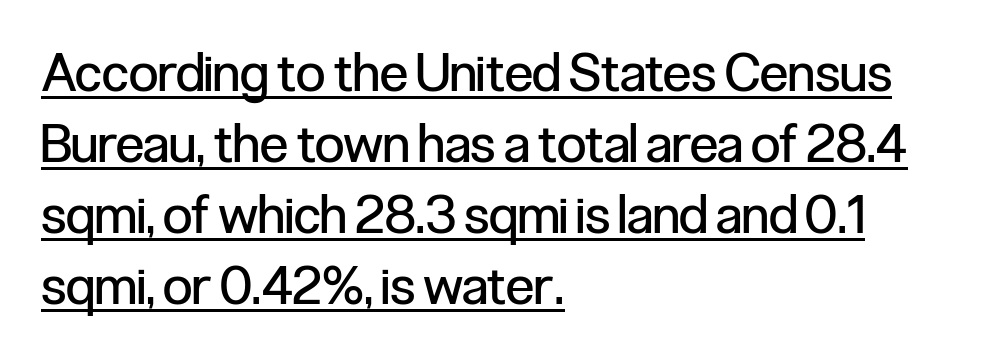
Q: Is the text bold? A: No.
Q: Is the text italic (slanted)? A: No, it is upright.
Q: Is the typeface a serif or a sans-serif typeface? A: Sans-serif.
Q: Is the text underlined? A: Yes.
Q: How is the paragraph aligned? A: Left-aligned.
Q: Is the spacing between letters normal or unusually wide? A: Normal.
Q: Is the spacing between lines tight, normal or loose? A: Normal.
Q: Width (condensed, normal, or wide)? A: Condensed.
Q: Stroke contrast? A: Low.
Q: x-height? A: Medium.
Q: Monospaced? A: No.
